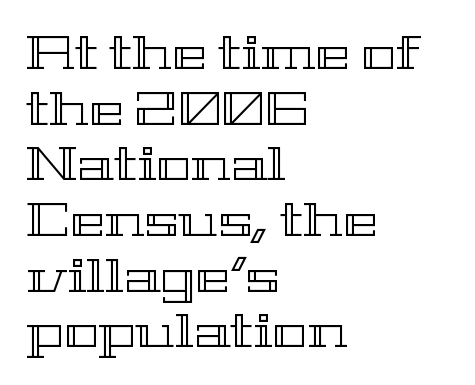
It's the straight-up-and-down kind of type. A student would call this left alignment; a typographer would say flush left, rag right. Proportional: the letters do not fall into vertical columns. Just letters on the line, the space beneath them empty.
